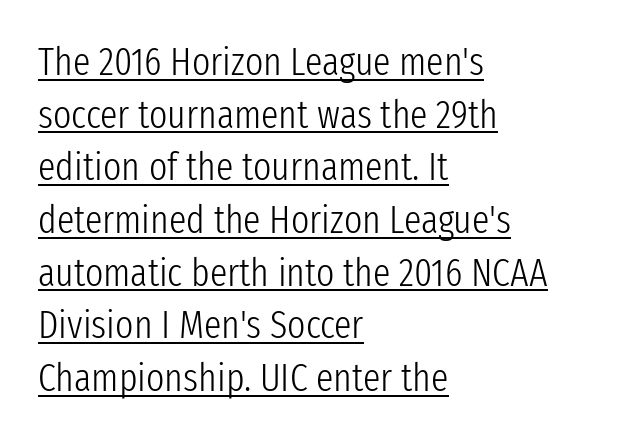
{"serif": "no", "italic": "no", "bold": "no", "weight": "light", "width": "condensed", "stroke_contrast": "low", "x_height": "medium", "monospaced": "no", "underline": "yes", "align": "left", "line_spacing": "normal", "line_spacing_ratio": 1.35, "letter_spacing": "normal", "letter_spacing_em": 0.0, "glyph_px": 39}
